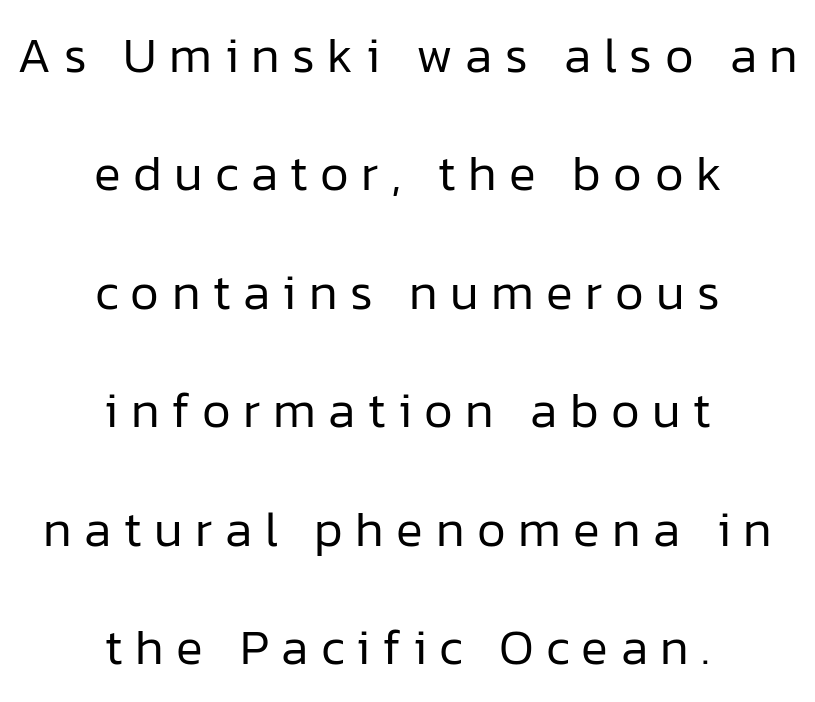
The image shows 50 px regular-weight sans-serif type, upright; set centered, loose line spacing (2.37x), unusually wide letter spacing (+0.25 em), not underlined; low stroke contrast and a medium x-height.
